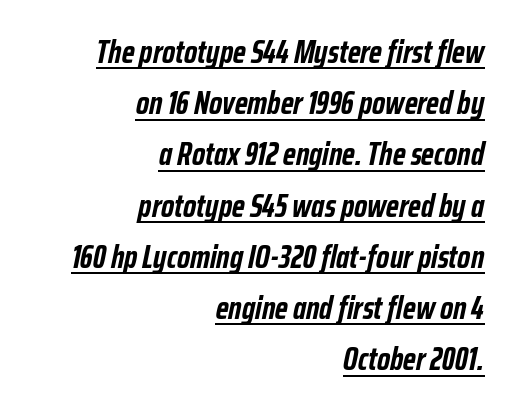
The image shows 32 px semibold, condensed type, italic (leaning right); set right-aligned, normal line spacing (1.6x), normal letter spacing, underlined; low stroke contrast and a medium x-height.
